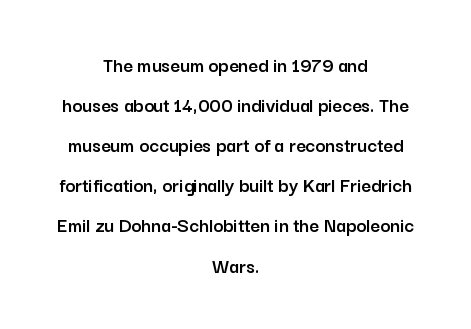
{"italic": "no", "underline": "no", "align": "center", "line_spacing": "loose", "line_spacing_ratio": 1.91, "letter_spacing": "normal", "letter_spacing_em": 0.0, "glyph_px": 21}
